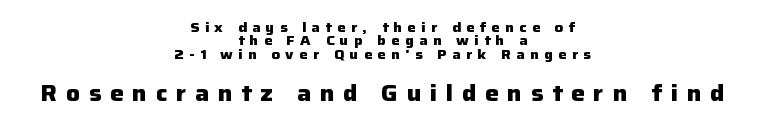
The image shows 23 px bold type, upright; set centered, tight line spacing (0.95x), unusually wide letter spacing (+0.38 em), not underlined; the second (bottom) block is 1.64x larger.
